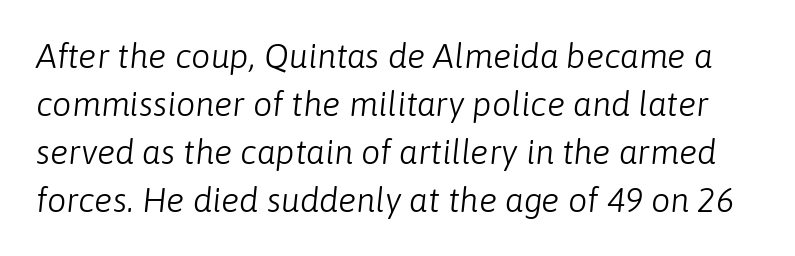
Caption: face not bold, strokes unweighted. The glyphs look as if they've been sheared to an angle. You could call the tracking neutral — neither tight nor loose. Horizontal bands of white between lines are of average thickness. This rendering features lettering with no underline.
